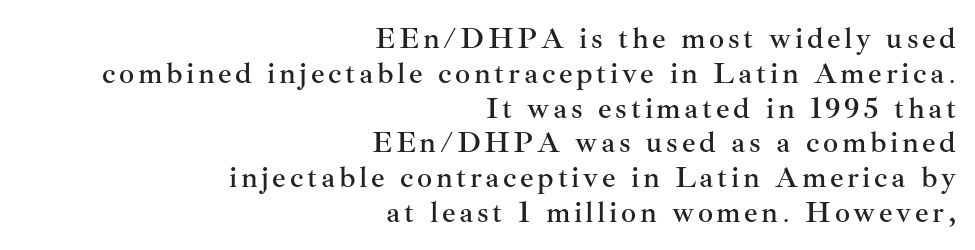
Q: Is the text italic (slanted)? A: No, it is upright.
Q: Is the typeface a serif or a sans-serif typeface? A: Serif.
Q: Is the text underlined? A: No.
Q: How is the paragraph aligned? A: Right-aligned.
Q: Width (condensed, normal, or wide)? A: Normal.
Q: Stroke contrast? A: Medium.
Q: x-height? A: Small.
Q: Monospaced? A: No.
